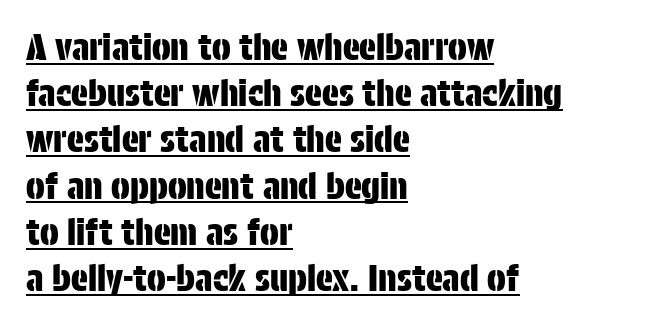
Q: Is the text italic (slanted)? A: No, it is upright.
Q: Is the typeface a serif or a sans-serif typeface? A: Sans-serif.
Q: Is the text underlined? A: Yes.
Q: How is the paragraph aligned? A: Left-aligned.
Q: Is the spacing between letters normal or unusually wide? A: Normal.
Q: Is the spacing between lines tight, normal or loose? A: Normal.
Q: Width (condensed, normal, or wide)? A: Condensed.
Q: Stroke contrast? A: Low.
Q: x-height? A: Large.
Q: Monospaced? A: No.
